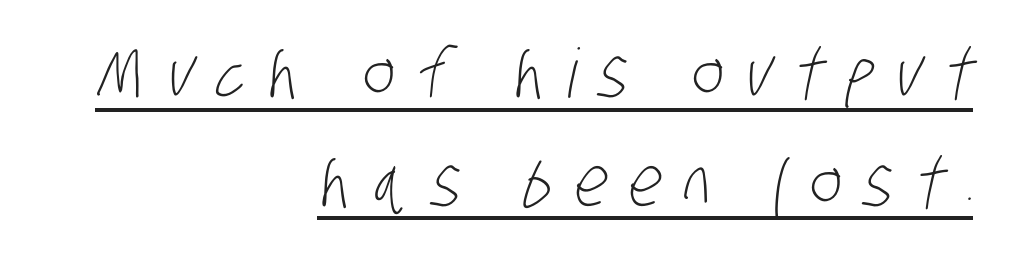
The image shows 68 px light, condensed sans-serif type; set right-aligned, normal line spacing (1.6x), unusually wide letter spacing (+0.33 em), underlined; low stroke contrast and a large x-height.
